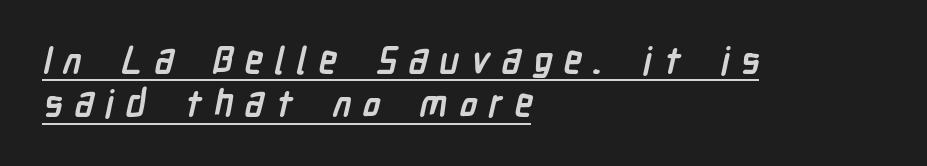
{"serif": "no", "bold": "yes", "weight": "semibold", "width": "condensed", "stroke_contrast": "low", "x_height": "medium", "monospaced": "no", "underline": "yes", "align": "left", "line_spacing_ratio": 1.17, "letter_spacing": "wide", "letter_spacing_em": 0.31, "glyph_px": 37}
